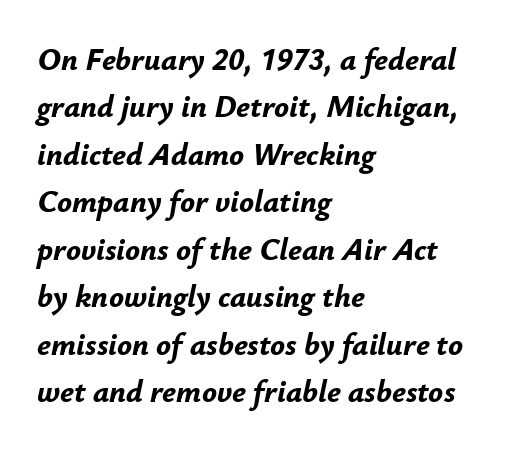
{"italic": "yes", "lean": "right", "slant_degrees": 12, "bold": "yes", "weight": "bold", "width": "normal", "stroke_contrast": "low", "x_height": "small", "monospaced": "no", "underline": "no", "align": "left", "line_spacing": "normal", "line_spacing_ratio": 1.53, "letter_spacing": "normal", "letter_spacing_em": 0.0, "glyph_px": 31}
